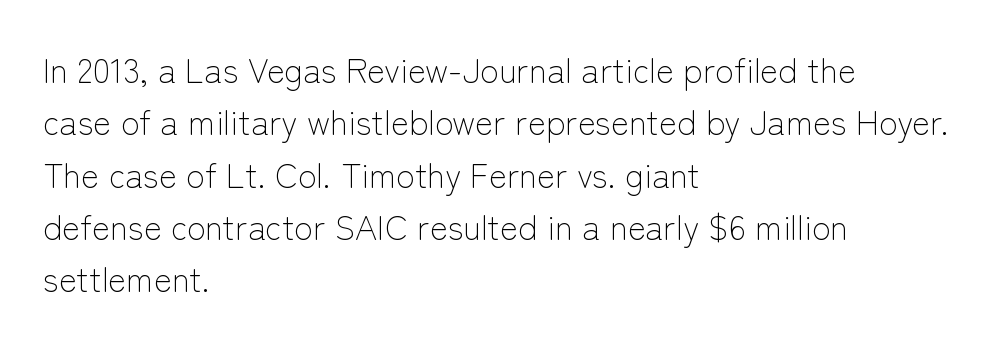
{"serif": "no", "italic": "no", "bold": "no", "weight": "light", "width": "normal", "stroke_contrast": "low", "x_height": "medium", "monospaced": "no", "underline": "no", "align": "left", "line_spacing": "normal", "line_spacing_ratio": 1.54, "letter_spacing": "normal", "letter_spacing_em": 0.0, "glyph_px": 34}
